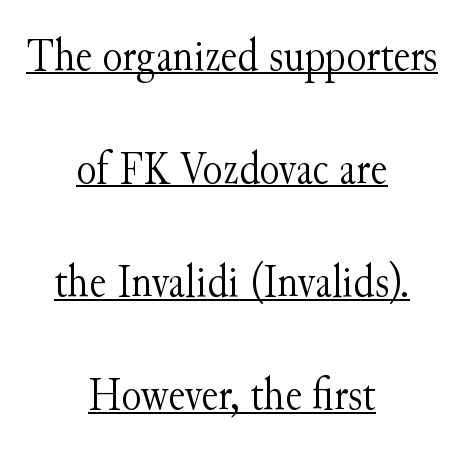
{"serif": "yes", "italic": "no", "bold": "no", "weight": "light", "width": "normal", "stroke_contrast": "medium", "x_height": "small", "monospaced": "no", "underline": "yes", "align": "center", "line_spacing": "loose", "line_spacing_ratio": 2.46, "letter_spacing": "normal", "letter_spacing_em": 0.0, "glyph_px": 46}
